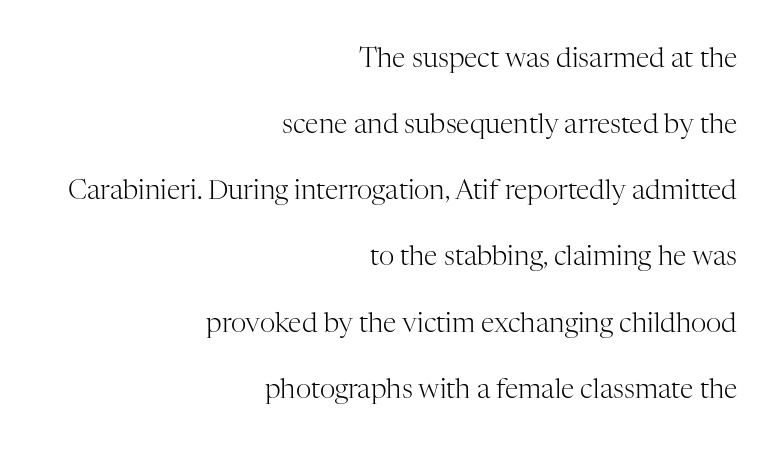
Q: Is the text bold? A: No.
Q: Is the text italic (slanted)? A: No, it is upright.
Q: Is the text underlined? A: No.
Q: How is the paragraph aligned? A: Right-aligned.
Q: Is the spacing between letters normal or unusually wide? A: Normal.
Q: Is the spacing between lines tight, normal or loose? A: Loose.
